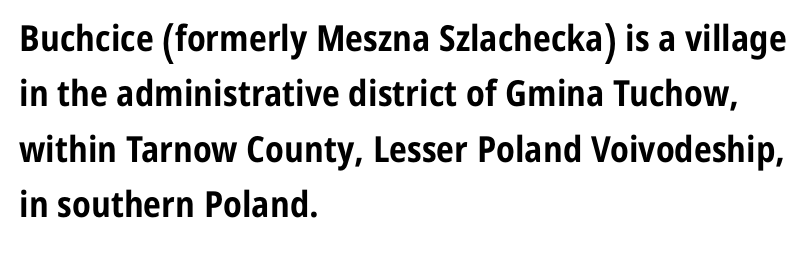
The image shows 36 px bold, condensed sans-serif type, upright; set left-aligned, normal line spacing (1.54x), normal letter spacing, not underlined; low stroke contrast and a medium x-height.
